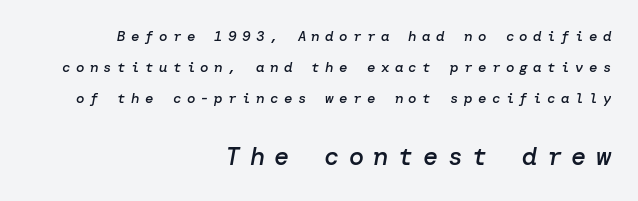
Q: Is the text bold? A: Semi-bold.
Q: Is the text italic (slanted)? A: Yes, it leans right by about 10 degrees.
Q: Is the text underlined? A: No.
Q: How is the paragraph aligned? A: Right-aligned.
Q: Is the spacing between letters normal or unusually wide? A: Unusually wide.
Q: Is the spacing between lines tight, normal or loose? A: Loose.
Q: Which block of text is set in a larger size, the first (top) or the second (bottom)? A: The second (bottom) one.
